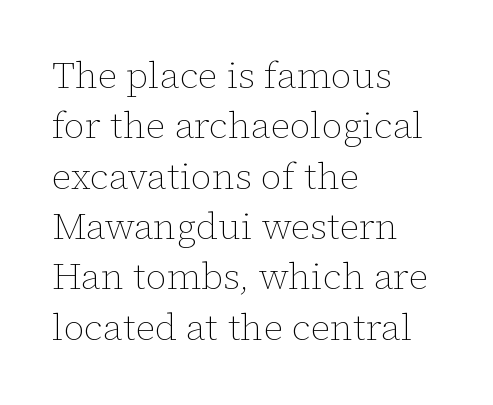
{"italic": "no", "bold": "no", "weight": "thin", "width": "normal", "stroke_contrast": "low", "x_height": "medium", "monospaced": "no", "underline": "no", "align": "left", "line_spacing": "normal", "line_spacing_ratio": 1.36, "letter_spacing": "normal", "letter_spacing_em": 0.0, "glyph_px": 37}
